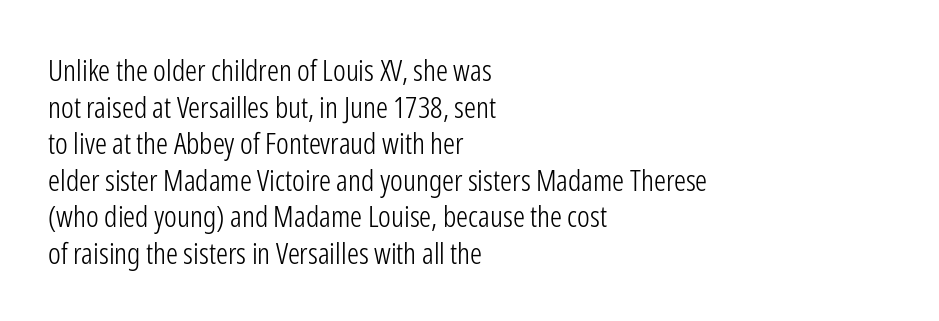
Do the characters align in a grid? No, the font is proportional. Serif or sans? Sans — the stroke terminals are bare. Ink coverage per letter is moderate at most. Does extra space separate the letters? No, they use regular spacing.
